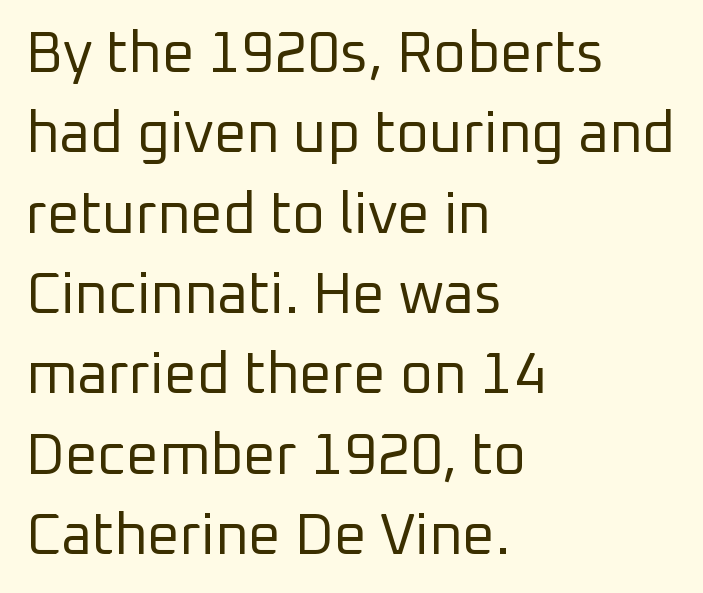
{"serif": "no", "italic": "no", "bold": "no", "weight": "regular", "width": "normal", "stroke_contrast": "low", "x_height": "medium", "monospaced": "no", "underline": "no", "align": "left", "line_spacing": "normal", "line_spacing_ratio": 1.41, "letter_spacing": "normal", "letter_spacing_em": 0.0, "glyph_px": 57}
